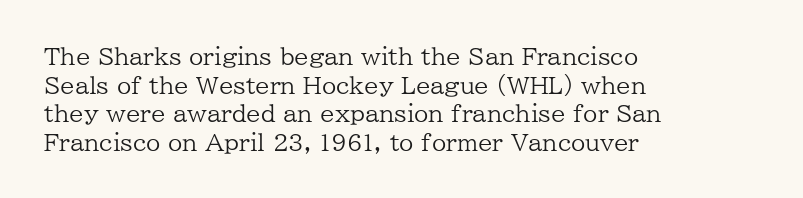
Beneath every word, the page is bare. On a weight scale, this lands at 450 or below. Look at the tracking — it's just the regular setting, nothing added. The typesetter chose a ragged-right arrangement here. Upright lettering throughout.
